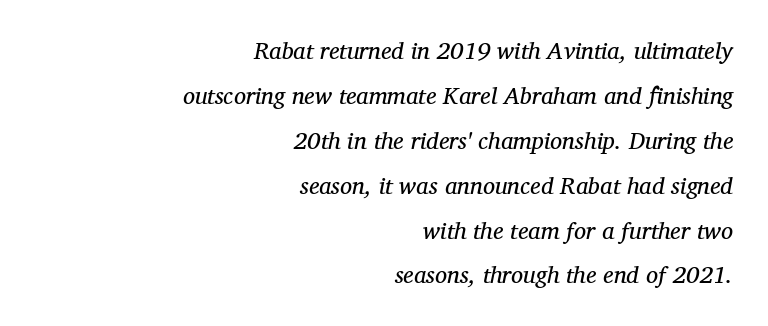
The image shows 24 px text type, italic (leaning right); set right-aligned, line spacing 1.87x, normal letter spacing, not underlined.
